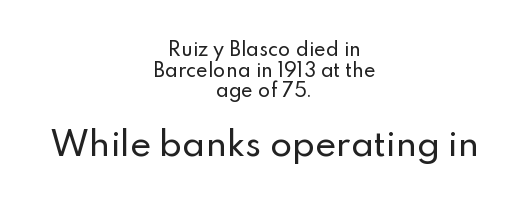
The lines in this sample share a center point and differ in where they start and stop. Posture: straight, roman, zero tilt. Regarding leading, the lines here are crowded together. Scale increases going downward across the two blocks. The designer went with a sans here, leaving each stem footless. The glyphs are unaccompanied by any horizontal stroke below them.
